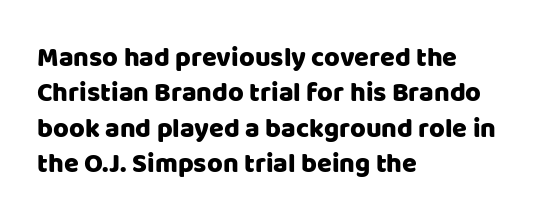
The image shows 27 px text type, upright; set left-aligned, normal line spacing (1.31x), normal letter spacing, not underlined.
